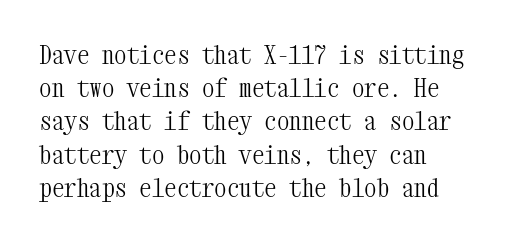
These lines sit exactly where default settings would place them. Decoration check: the copy has no underline. The typeface has the unassuming heft of standard copy or less. Horizontal alignment here is leftward, the default for most running prose.
